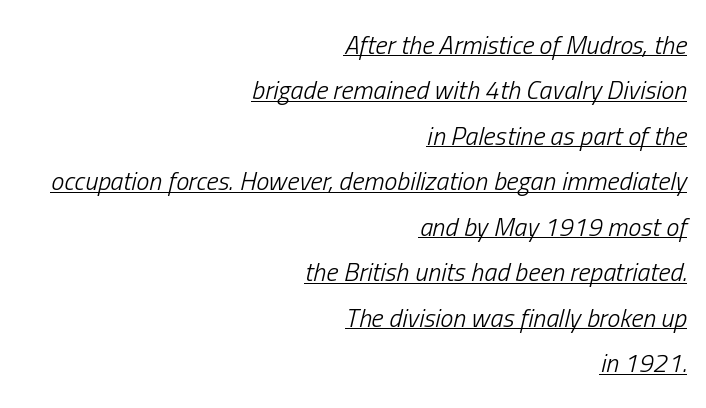
Students, observe the line beneath the letters — that is underlining. The letters look calm and open, with moderate or lighter stems. Layout note: lines flush right. The letters sit at their default tracking, neither squeezed nor spread. The lettering tilts uniformly, giving the passage an italic look.
